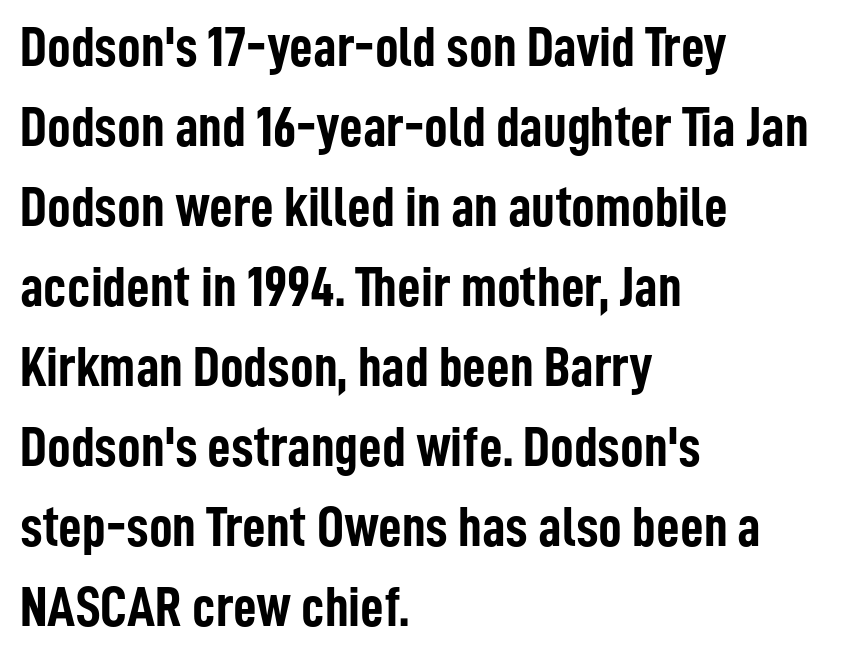
Q: Is the text bold? A: Yes.
Q: Is the text italic (slanted)? A: No, it is upright.
Q: Is the typeface a serif or a sans-serif typeface? A: Sans-serif.
Q: Is the text underlined? A: No.
Q: How is the paragraph aligned? A: Left-aligned.
Q: Is the spacing between letters normal or unusually wide? A: Normal.
Q: Is the spacing between lines tight, normal or loose? A: Normal.
Q: Width (condensed, normal, or wide)? A: Condensed.
Q: Stroke contrast? A: Low.
Q: x-height? A: Medium.
Q: Monospaced? A: No.
